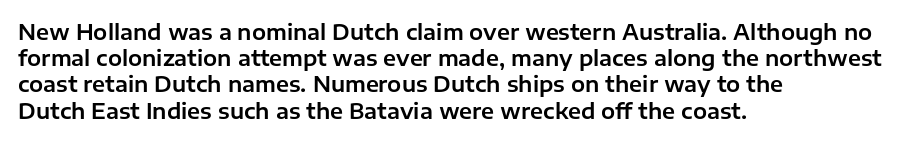
A typesetter would call this leading conventional body-copy spacing. Upright lettering throughout. This rendering uses left alignment, leaving the right contour irregular. The letterforms sit shoulder to shoulder at normal distance. Decoration check: the copy has no underline.
